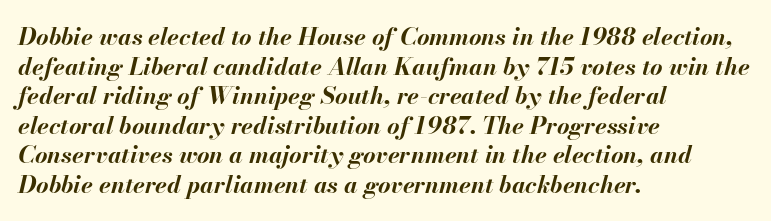
Words float on clear page, feet unadorned. A full-strength bold gives these letters their thick strokes. A classic flush-left, rag-right setting is used for this passage. Short note: letters normally spaced. Notice how the stems are inclined rather than vertical — that's the hallmark of italics.
